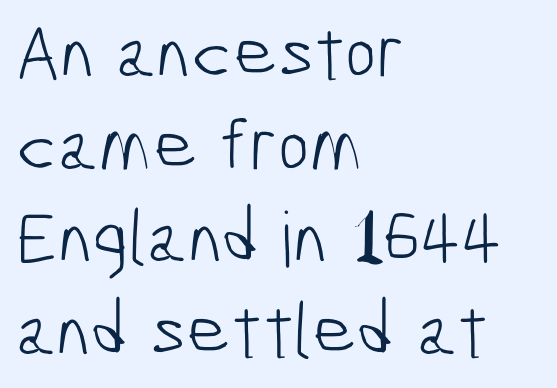
The image shows 76 px light, condensed sans-serif type; set left-aligned, line spacing 1.22x, normal letter spacing, not underlined; low stroke contrast and a medium x-height.
